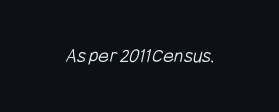
Q: Is the text bold? A: No.
Q: Is the text underlined? A: No.
Q: Is the spacing between letters normal or unusually wide? A: Normal.
